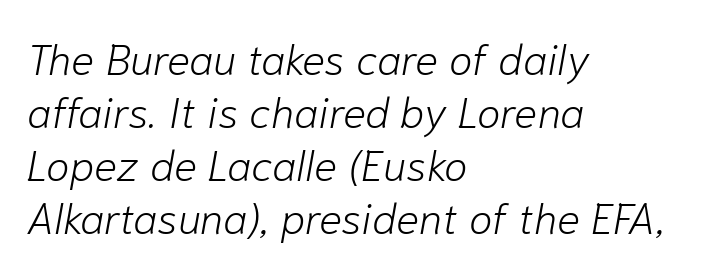
The image shows 43 px light type, italic (leaning right); set left-aligned, line spacing 1.23x, normal letter spacing, not underlined; low stroke contrast and a medium x-height.
